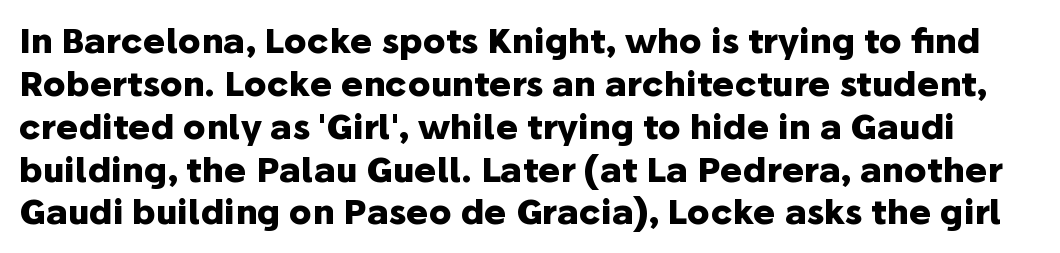
Q: Is the text bold? A: Yes.
Q: Is the text italic (slanted)? A: No, it is upright.
Q: Is the typeface a serif or a sans-serif typeface? A: Sans-serif.
Q: Is the text underlined? A: No.
Q: Is the spacing between letters normal or unusually wide? A: Normal.
Q: Is the spacing between lines tight, normal or loose? A: Normal.
Q: Width (condensed, normal, or wide)? A: Normal.
Q: Stroke contrast? A: Low.
Q: x-height? A: Medium.
Q: Monospaced? A: No.
